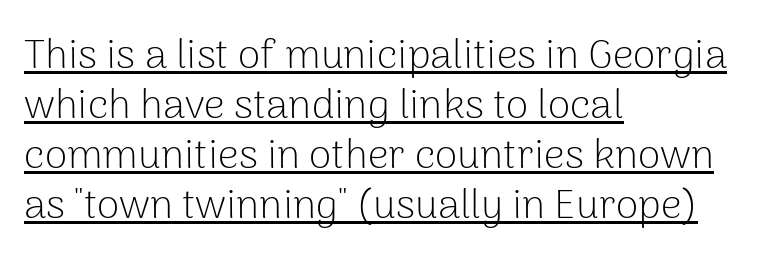
Stem width sits at or under what a default text font uses. Layout note: lines flush left. The typeface chosen for these lines omits serifs. Think of a printed novel: that variable character pitch is what you see here. Beneath each row of characters lies a ruled line.
